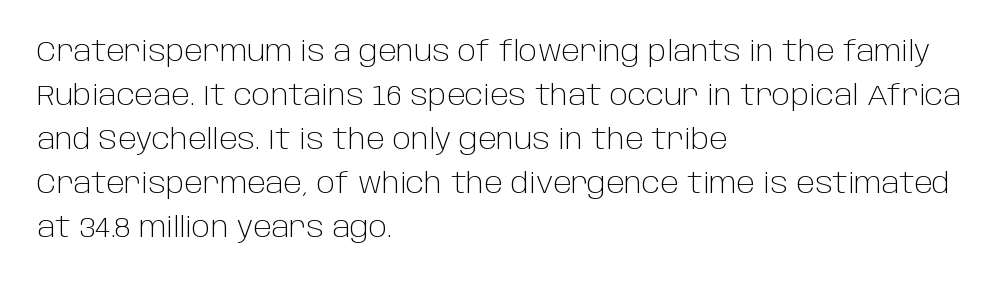
{"serif": "no", "italic": "no", "bold": "no", "weight": "light", "width": "normal", "stroke_contrast": "low", "x_height": "large", "monospaced": "no", "underline": "no", "align": "left", "line_spacing": "normal", "line_spacing_ratio": 1.52, "letter_spacing": "normal", "letter_spacing_em": 0.0, "glyph_px": 29}
